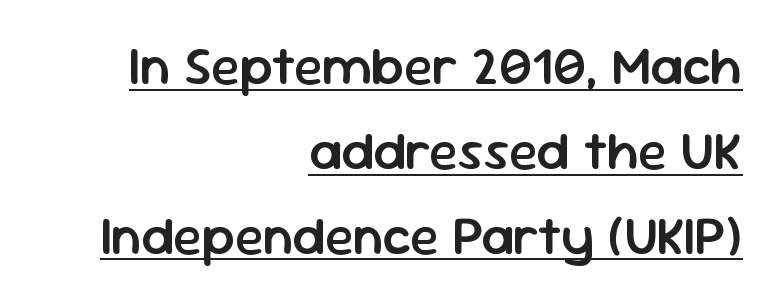
{"serif": "no", "italic": "no", "bold": "semi", "weight": "semibold", "width": "normal", "stroke_contrast": "low", "x_height": "medium", "monospaced": "no", "underline": "yes", "align": "right", "line_spacing": "normal", "line_spacing_ratio": 1.57, "letter_spacing": "normal", "letter_spacing_em": 0.0, "glyph_px": 54}
